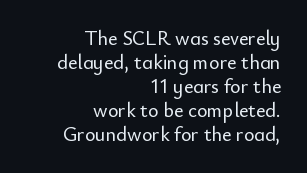
{"italic": "no", "underline": "no", "align": "right", "line_spacing_ratio": 1.2, "letter_spacing": "normal", "letter_spacing_em": 0.0, "glyph_px": 20}
